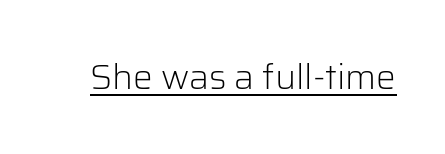
Q: Is the text bold? A: No.
Q: Is the text italic (slanted)? A: No, it is upright.
Q: Is the typeface a serif or a sans-serif typeface? A: Sans-serif.
Q: Is the text underlined? A: Yes.
Q: Is the spacing between letters normal or unusually wide? A: Normal.
Q: Width (condensed, normal, or wide)? A: Normal.
Q: Stroke contrast? A: Low.
Q: x-height? A: Medium.
Q: Monospaced? A: No.
